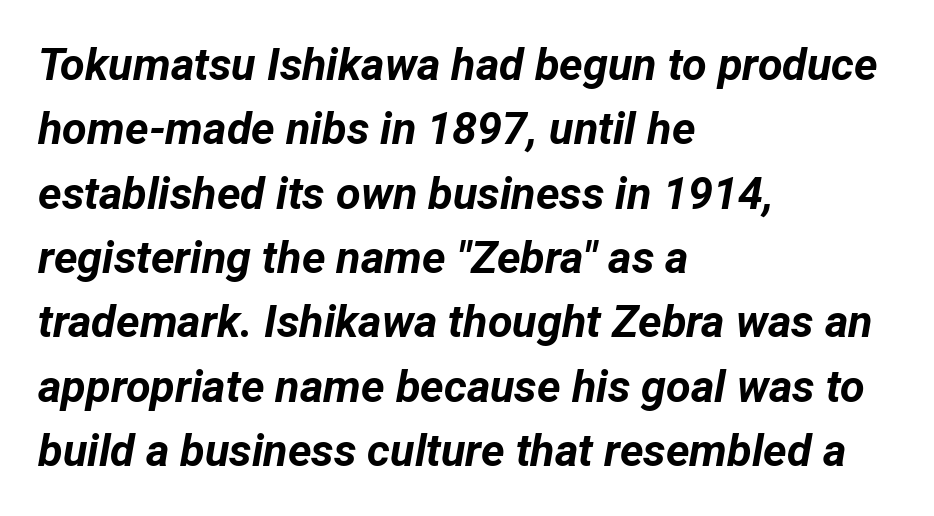
The image shows 45 px bold type, italic (leaning right); set left-aligned, normal line spacing (1.43x), normal letter spacing, not underlined; low stroke contrast and a medium x-height.
